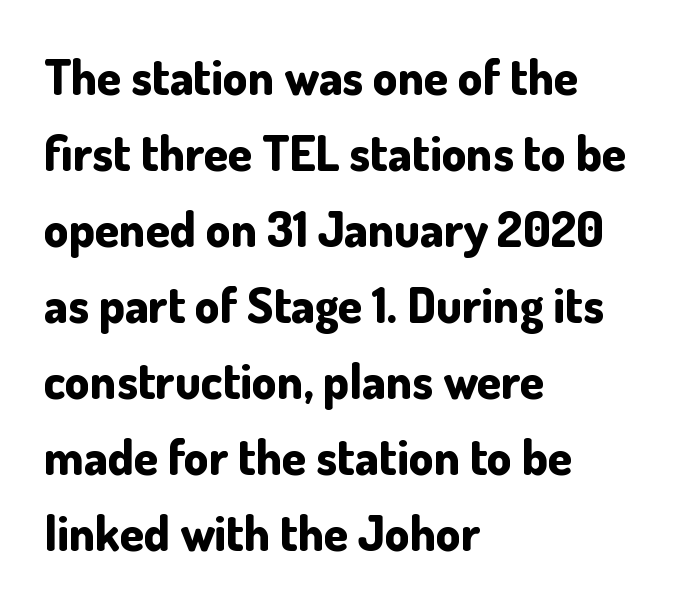
The image shows 49 px bold sans-serif type, upright; set left-aligned, normal line spacing (1.55x), normal letter spacing, not underlined; low stroke contrast and a small x-height.
